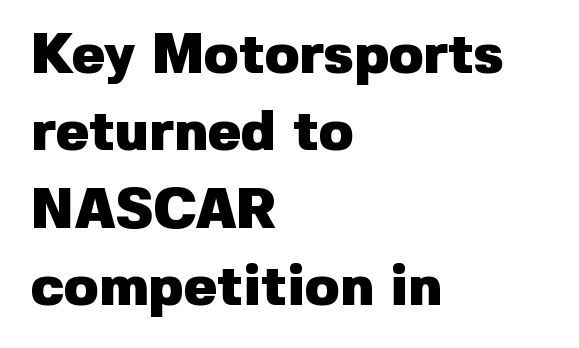
{"serif": "no", "italic": "no", "bold": "yes", "weight": "heavy", "width": "normal", "stroke_contrast": "low", "x_height": "medium", "monospaced": "no", "underline": "no", "align": "left", "line_spacing": "normal", "line_spacing_ratio": 1.38, "letter_spacing": "normal", "letter_spacing_em": 0.0, "glyph_px": 56}
